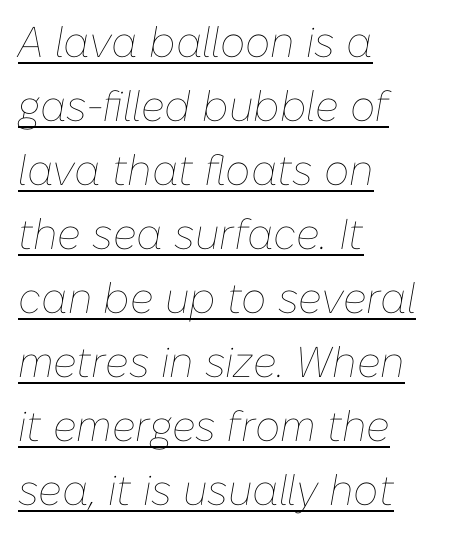
{"italic": "yes", "lean": "right", "slant_degrees": 10, "bold": "no", "weight": "thin", "width": "normal", "stroke_contrast": "low", "x_height": "medium", "monospaced": "no", "underline": "yes", "align": "left", "line_spacing": "normal", "line_spacing_ratio": 1.49, "letter_spacing": "normal", "letter_spacing_em": 0.0, "glyph_px": 43}
